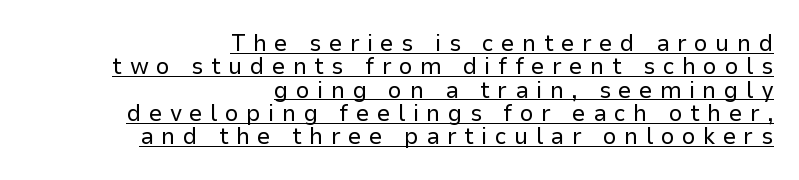
{"italic": "no", "bold": "no", "underline": "yes", "align": "right", "line_spacing": "tight", "line_spacing_ratio": 0.97, "letter_spacing": "wide", "letter_spacing_em": 0.31, "glyph_px": 24}
